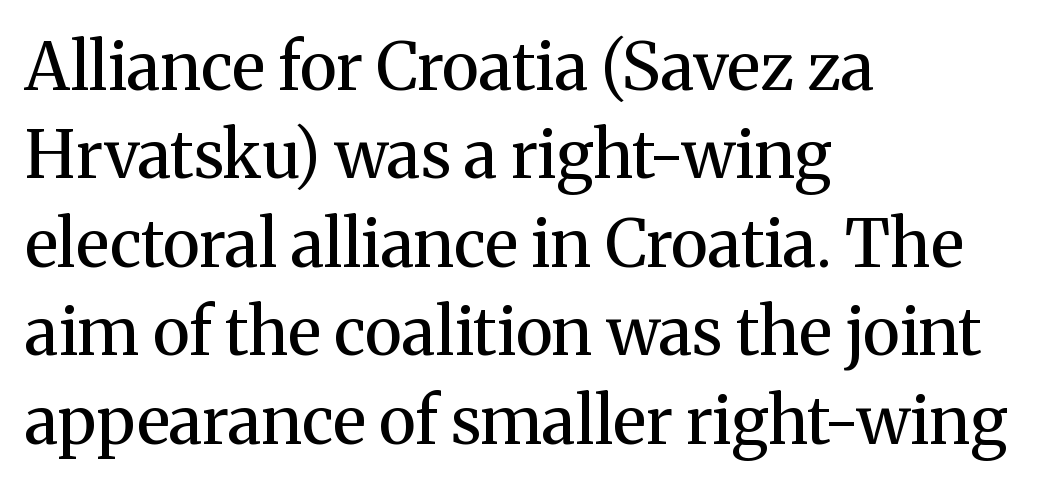
The image shows 66 px regular-weight serif type, upright; set left-aligned, normal line spacing (1.34x), normal letter spacing, not underlined; medium stroke contrast and a medium x-height.
